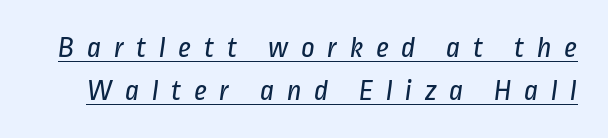
The image shows 30 px regular-weight, condensed sans-serif type; set normal line spacing (1.43x), unusually wide letter spacing (+0.42 em), underlined; low stroke contrast and a medium x-height.
